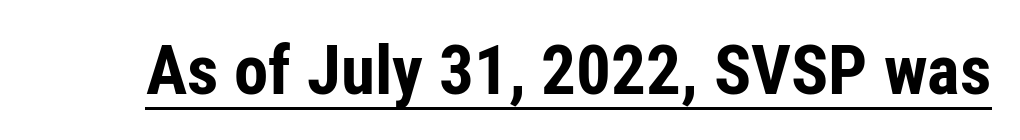
Do the characters align in a grid? No, the font is proportional. The typesetting leans heavy: a genuine bold. The lettering stays uniformly vertical, giving the passage a roman look. Observe the ordinary spacing: letters are neighbours, not strangers. Serif or sans? Sans — the stroke terminals are bare.
